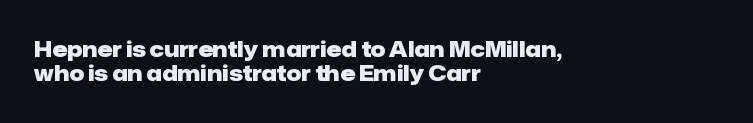
Q: Is the text bold? A: Yes.
Q: Is the text italic (slanted)? A: No, it is upright.
Q: Is the text underlined? A: No.
Q: How is the paragraph aligned? A: Left-aligned.
Q: Is the spacing between letters normal or unusually wide? A: Normal.
Q: Is the spacing between lines tight, normal or loose? A: Tight.
